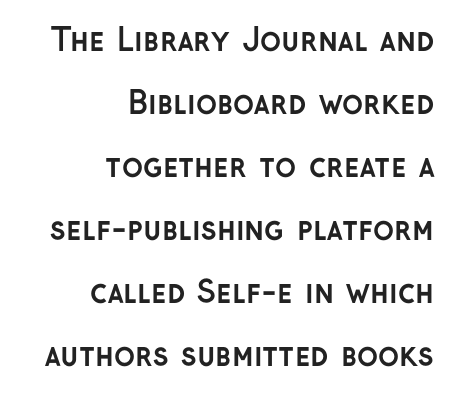
Q: Is the text bold? A: Yes.
Q: Is the text italic (slanted)? A: No, it is upright.
Q: Is the typeface a serif or a sans-serif typeface? A: Sans-serif.
Q: Is the text underlined? A: No.
Q: How is the paragraph aligned? A: Right-aligned.
Q: Is the spacing between letters normal or unusually wide? A: Normal.
Q: Is the spacing between lines tight, normal or loose? A: Loose.
Q: Width (condensed, normal, or wide)? A: Normal.
Q: Stroke contrast? A: Low.
Q: x-height? A: Medium.
Q: Monospaced? A: No.
